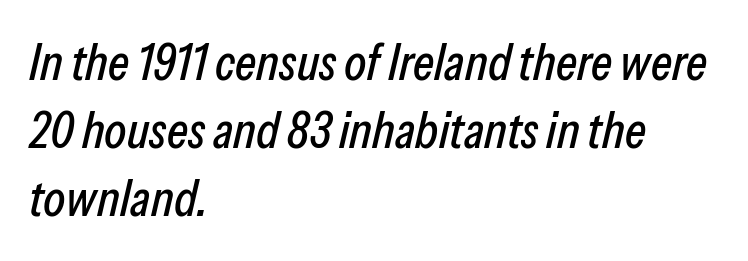
{"italic": "yes", "lean": "right", "slant_degrees": 13, "width": "condensed", "stroke_contrast": "low", "x_height": "medium", "monospaced": "no", "underline": "no", "align": "left", "line_spacing": "normal", "line_spacing_ratio": 1.33, "letter_spacing": "normal", "letter_spacing_em": 0.0, "glyph_px": 51}
